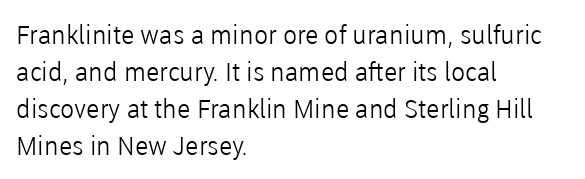
{"italic": "no", "bold": "no", "underline": "no", "align": "left", "line_spacing": "normal", "line_spacing_ratio": 1.42, "letter_spacing": "normal", "letter_spacing_em": 0.0, "glyph_px": 26}
